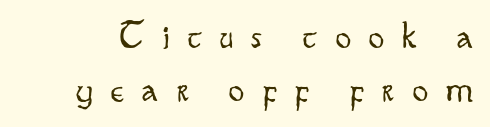
{"serif": "no", "italic": "no", "bold": "no", "weight": "light", "width": "condensed", "stroke_contrast": "low", "x_height": "small", "monospaced": "no", "underline": "no", "line_spacing": "normal", "line_spacing_ratio": 1.4, "letter_spacing": "wide", "letter_spacing_em": 0.49, "glyph_px": 38}
